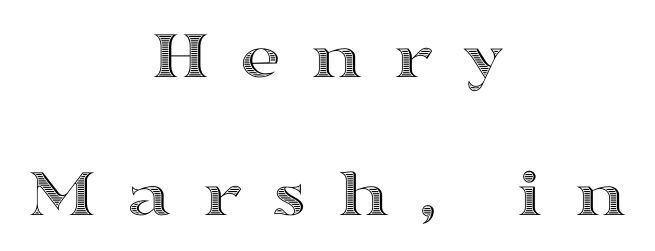
Q: Is the text italic (slanted)? A: No, it is upright.
Q: Is the text underlined? A: No.
Q: How is the paragraph aligned? A: Centered.
Q: Is the spacing between letters normal or unusually wide? A: Unusually wide.
Q: Is the spacing between lines tight, normal or loose? A: Loose.
Q: Width (condensed, normal, or wide)? A: Wide.
Q: x-height? A: Medium.
Q: Monospaced? A: No.
